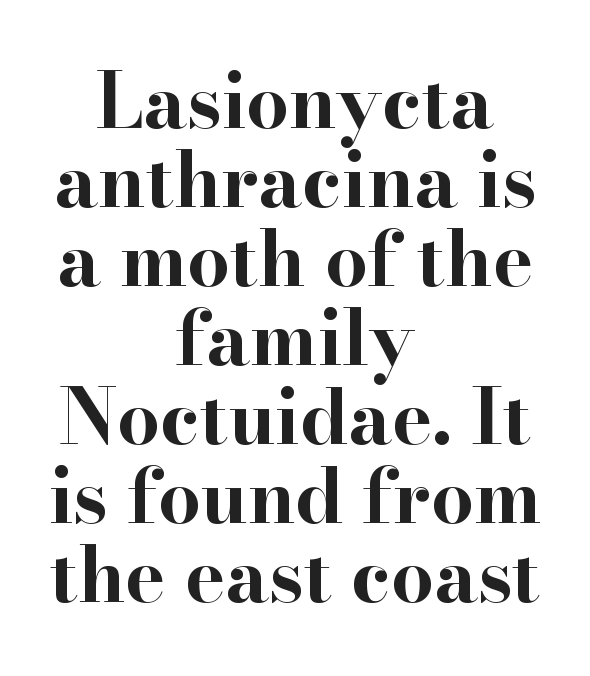
Q: Is the text bold? A: Yes.
Q: Is the text italic (slanted)? A: No, it is upright.
Q: Is the typeface a serif or a sans-serif typeface? A: Serif.
Q: Is the text underlined? A: No.
Q: How is the paragraph aligned? A: Centered.
Q: Is the spacing between letters normal or unusually wide? A: Normal.
Q: Is the spacing between lines tight, normal or loose? A: Tight.
Q: Width (condensed, normal, or wide)? A: Wide.
Q: Stroke contrast? A: High.
Q: x-height? A: Small.
Q: Monospaced? A: No.
